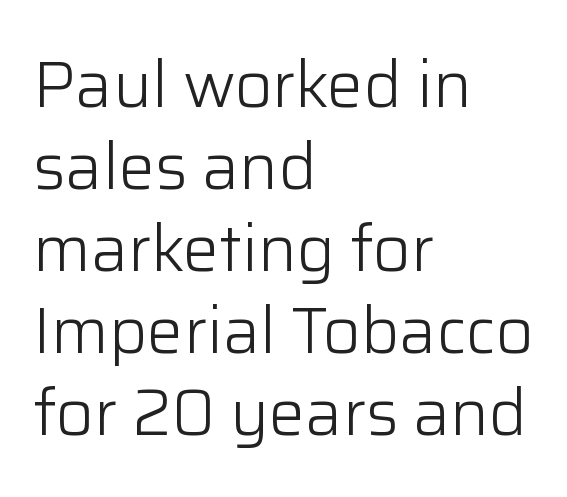
{"serif": "no", "italic": "no", "bold": "no", "weight": "light", "width": "normal", "stroke_contrast": "low", "x_height": "medium", "monospaced": "no", "underline": "no", "align": "left", "line_spacing": "normal", "line_spacing_ratio": 1.26, "letter_spacing": "normal", "letter_spacing_em": 0.0, "glyph_px": 65}
